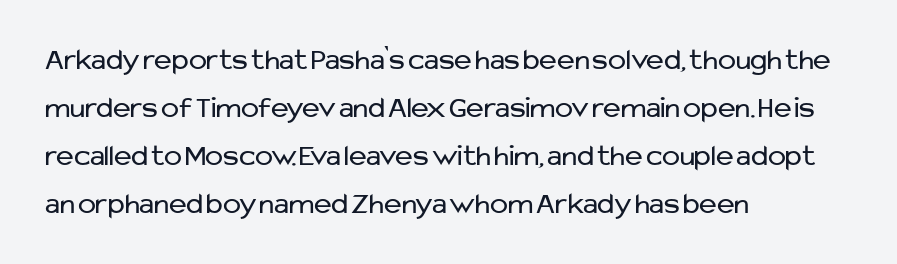
The image shows 30 px regular-weight sans-serif type, upright; set left-aligned, normal line spacing (1.6x), normal letter spacing, not underlined; low stroke contrast and a medium x-height.
